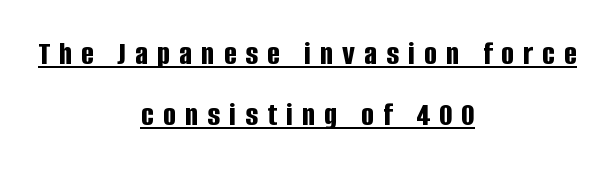
The image shows 34 px bold, condensed sans-serif type, upright; set centered, line spacing 1.8x, unusually wide letter spacing (+0.27 em), underlined; low stroke contrast and a large x-height.
